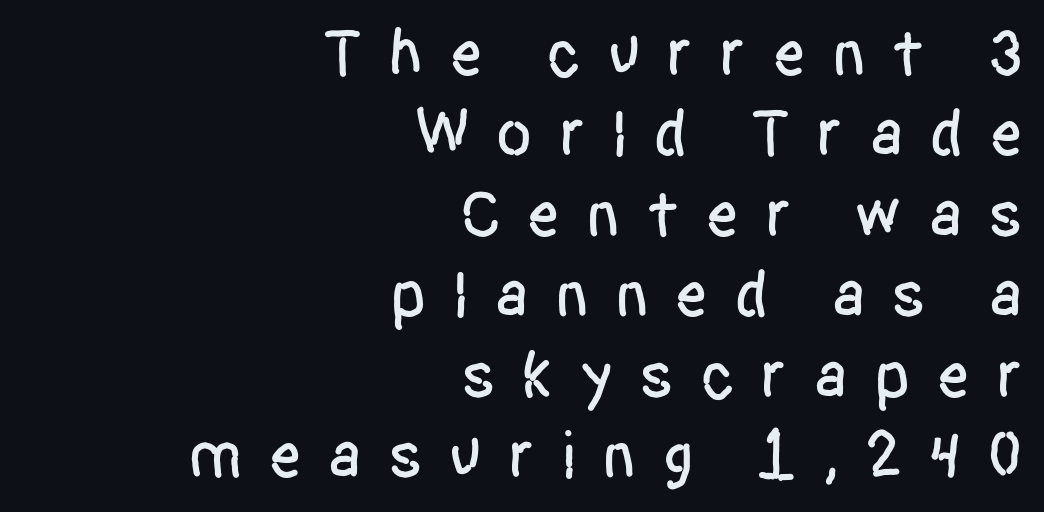
{"serif": "no", "italic": "no", "width": "condensed", "stroke_contrast": "low", "x_height": "large", "monospaced": "no", "underline": "no", "align": "right", "line_spacing_ratio": 1.2, "letter_spacing": "wide", "letter_spacing_em": 0.38, "glyph_px": 67}
